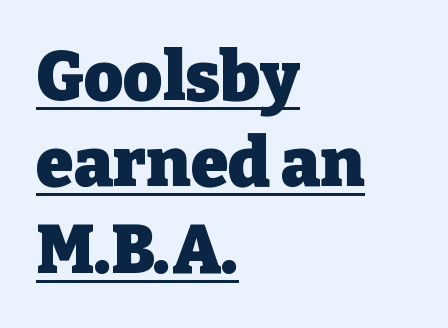
Q: Is the text bold? A: Yes.
Q: Is the text italic (slanted)? A: No, it is upright.
Q: Is the typeface a serif or a sans-serif typeface? A: Serif.
Q: Is the text underlined? A: Yes.
Q: How is the paragraph aligned? A: Left-aligned.
Q: Is the spacing between letters normal or unusually wide? A: Normal.
Q: Is the spacing between lines tight, normal or loose? A: Normal.
Q: Width (condensed, normal, or wide)? A: Normal.
Q: Stroke contrast? A: Low.
Q: x-height? A: Medium.
Q: Monospaced? A: No.
